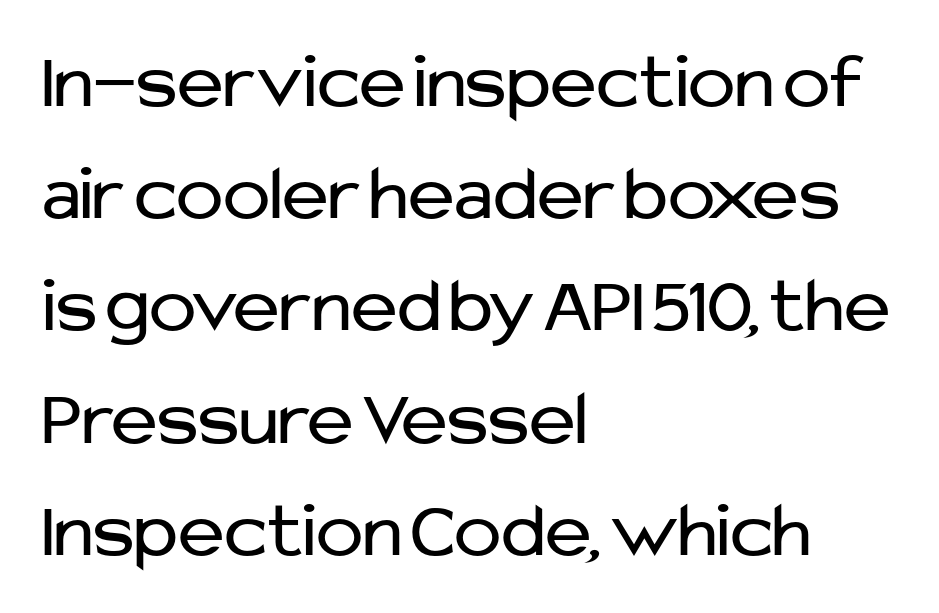
Layout note: lines flush left. The leading is moderate, giving the passage an even texture. Between one letter and the next there's only the usual sliver of space. Typographically, this falls in the sans-serif category. The specimen reads as upright at a glance. The cut favours lightness, reaching ordinary text weight at its darkest.
